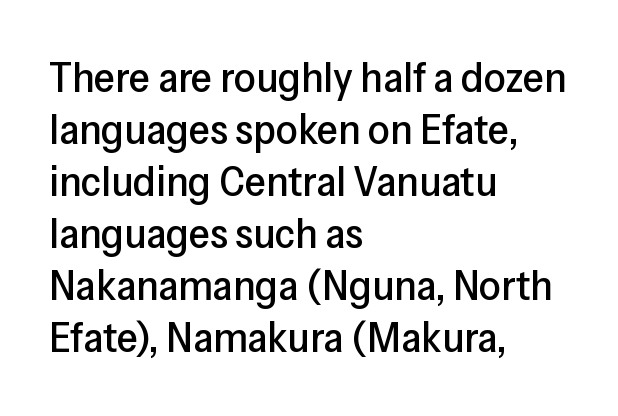
Q: Is the text italic (slanted)? A: No, it is upright.
Q: Is the typeface a serif or a sans-serif typeface? A: Sans-serif.
Q: Is the text underlined? A: No.
Q: How is the paragraph aligned? A: Left-aligned.
Q: Is the spacing between letters normal or unusually wide? A: Normal.
Q: Width (condensed, normal, or wide)? A: Normal.
Q: Stroke contrast? A: Low.
Q: x-height? A: Medium.
Q: Monospaced? A: No.
